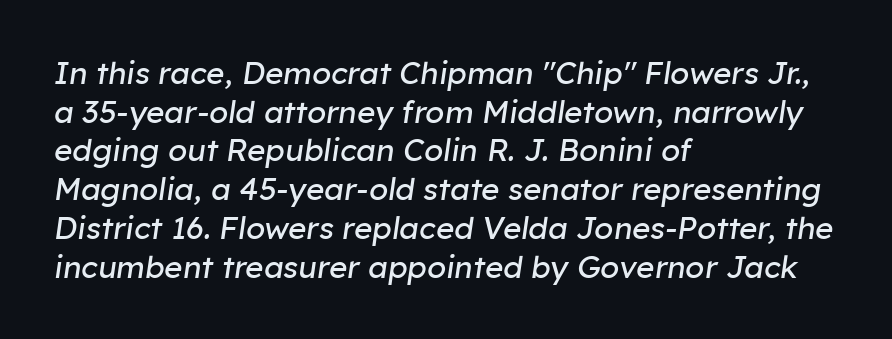
The strokes carry an ordinary text weight at most. Plain, unruled lines of type. What's the leading like? Ordinary, nothing unusual. Compared with a centered layout, this one pins lines to the left instead. The face used here is proportionally spaced, like ordinary book or web type. Each word holds together tightly as a unit, with standard inter-letter gaps.
